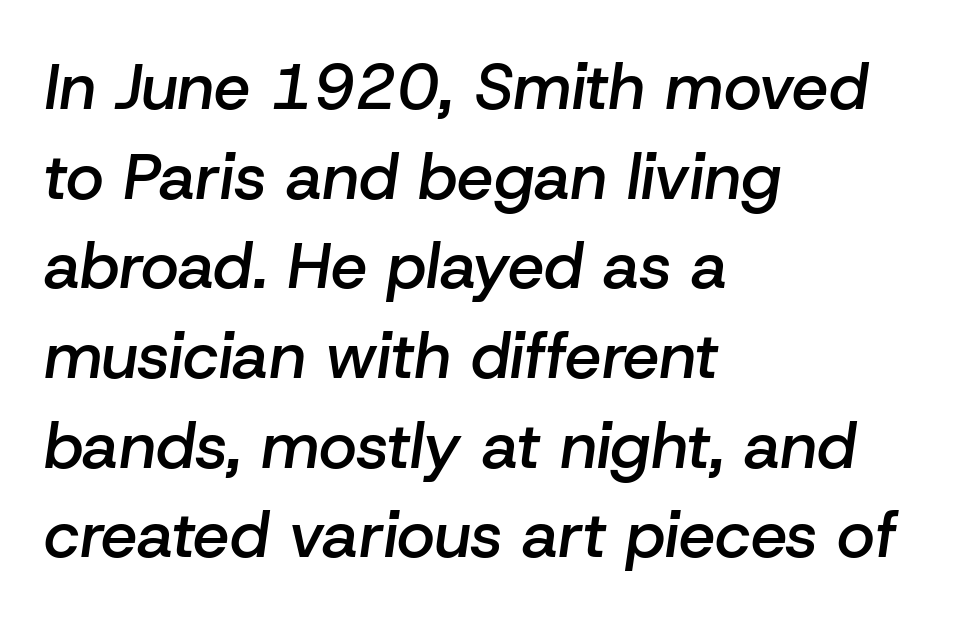
Horizontal bands of white between lines are of average thickness. Every row of glyphs begins at an identical x-position on the left. Emphasis-style slanted type is in use. You could call the tracking neutral — neither tight nor loose.
